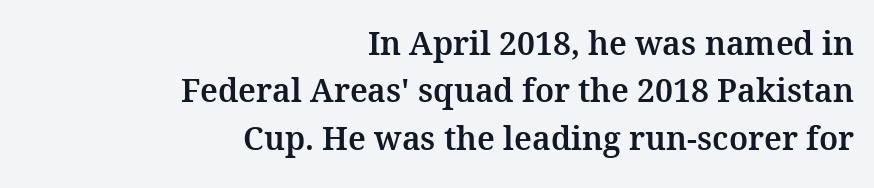
Q: Is the text italic (slanted)? A: No, it is upright.
Q: Is the typeface a serif or a sans-serif typeface? A: Serif.
Q: Is the text underlined? A: No.
Q: How is the paragraph aligned? A: Right-aligned.
Q: Is the spacing between letters normal or unusually wide? A: Normal.
Q: Is the spacing between lines tight, normal or loose? A: Normal.
Q: Width (condensed, normal, or wide)? A: Normal.
Q: Stroke contrast? A: Medium.
Q: x-height? A: Medium.
Q: Monospaced? A: No.
